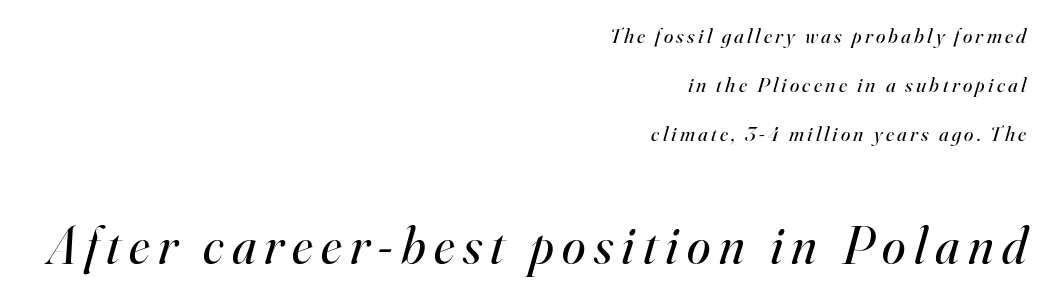
The gap between lines stays unmarked. Slant detected: the letters are inclined. Short and long lines alike share a common ending point at right. Examine the stroke ends and you'll spot serifs.
